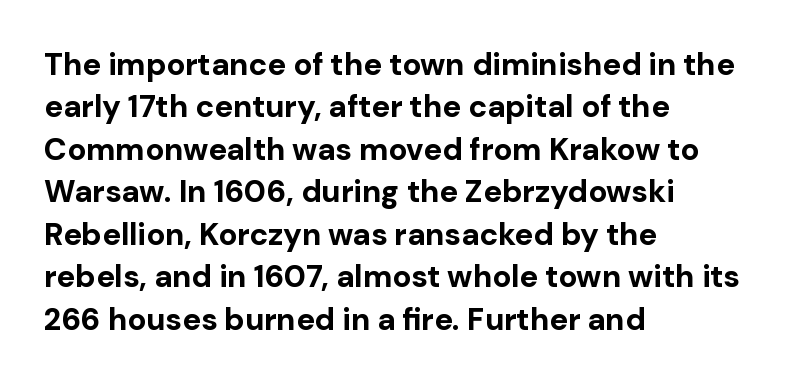
{"serif": "no", "italic": "no", "bold": "yes", "weight": "bold", "width": "normal", "stroke_contrast": "low", "x_height": "medium", "monospaced": "no", "underline": "no", "align": "left", "line_spacing": "normal", "line_spacing_ratio": 1.37, "letter_spacing": "normal", "letter_spacing_em": 0.0, "glyph_px": 31}
